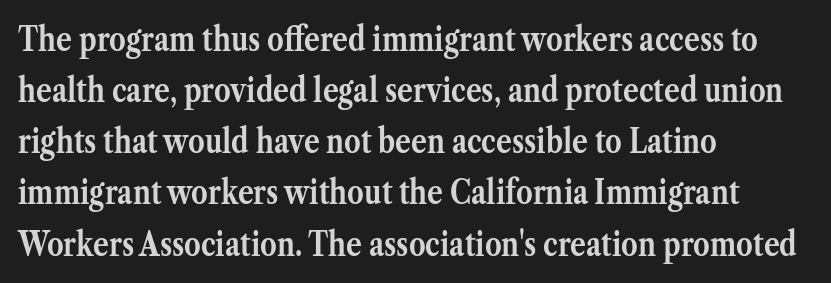
The image shows 33 px semibold serif type, upright; set left-aligned, normal line spacing (1.55x), normal letter spacing, not underlined; medium stroke contrast and a medium x-height.
